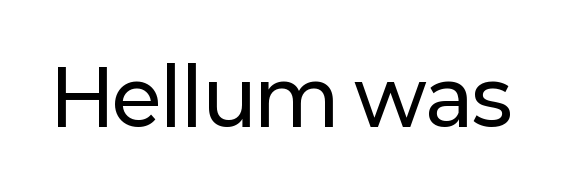
The image shows 77 px sans-serif type, upright; set normal letter spacing, not underlined; low stroke contrast and a medium x-height.
